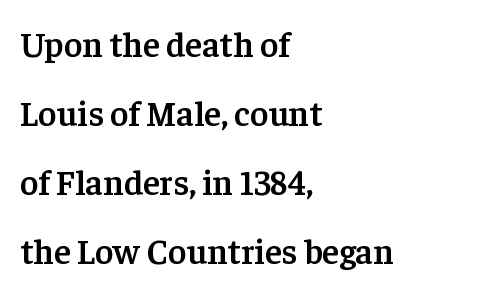
{"serif": "yes", "italic": "no", "bold": "semi", "weight": "semibold", "width": "normal", "stroke_contrast": "low", "x_height": "medium", "monospaced": "no", "underline": "no", "align": "left", "line_spacing": "loose", "line_spacing_ratio": 1.97, "letter_spacing": "normal", "letter_spacing_em": 0.0, "glyph_px": 35}
